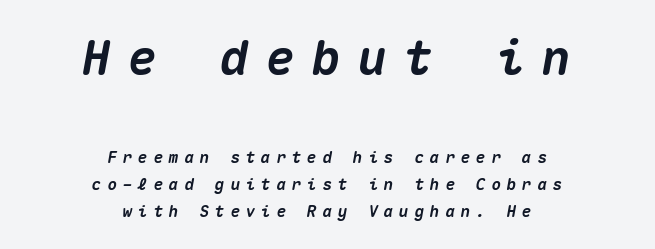
The rows are spaced the way most documents space them. Compared with an ordinary text face, these strokes are far heavier — a full bold. The whole block is typeset with a tilt. This rendering widens character spacing well past its baseline value. Size hierarchy here favors the leading block over the trailing one. Centered paragraph, ragged on both sides.
